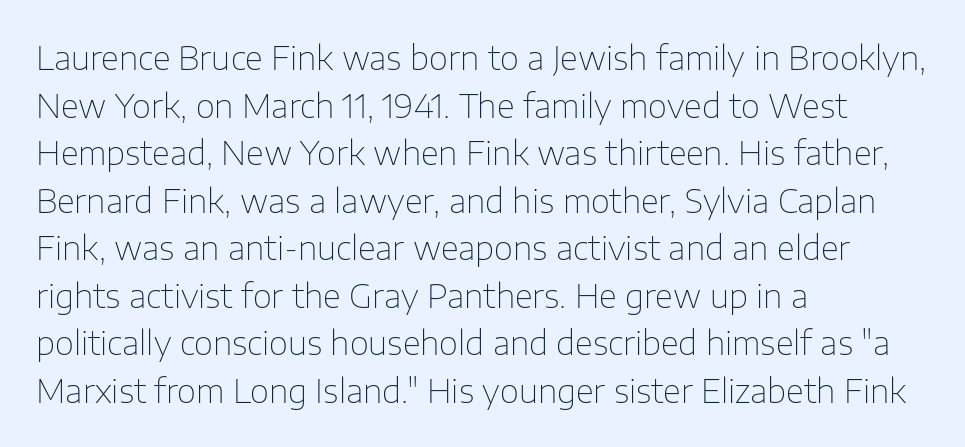
The image shows 33 px thin sans-serif type, upright; set left-aligned, normal line spacing (1.44x), normal letter spacing, not underlined; low stroke contrast and a medium x-height.
